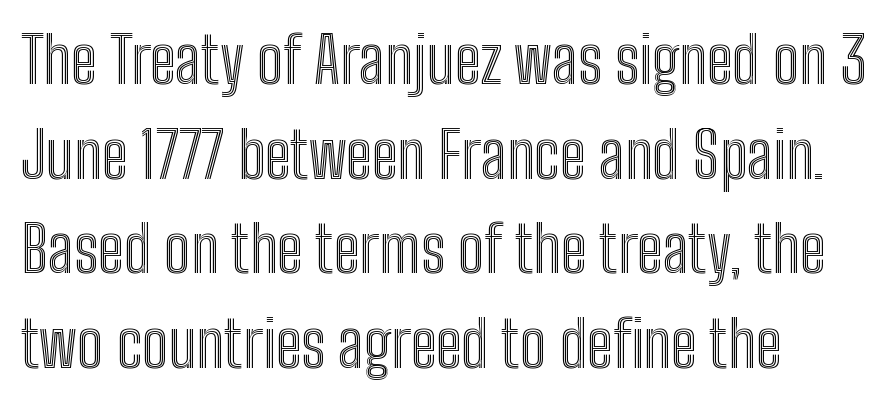
Designer's note — italics off, roman on. Note the varied advance widths — an 'i' is clearly narrower than an 'm'. Notice how the passage keeps a crisp vertical edge on the left only. Reading down the column, the eye jumps a familiar distance to each next line. Each word holds together tightly as a unit, with standard inter-letter gaps.
